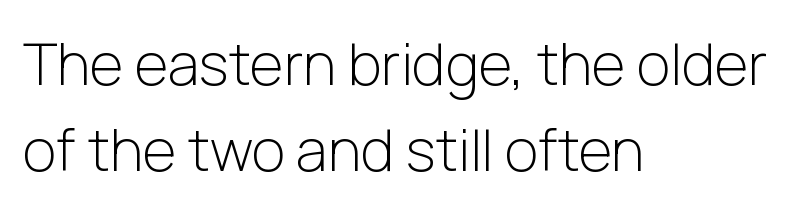
Q: Is the text bold? A: No.
Q: Is the text italic (slanted)? A: No, it is upright.
Q: Is the typeface a serif or a sans-serif typeface? A: Sans-serif.
Q: Is the text underlined? A: No.
Q: How is the paragraph aligned? A: Left-aligned.
Q: Is the spacing between letters normal or unusually wide? A: Normal.
Q: Is the spacing between lines tight, normal or loose? A: Normal.
Q: Width (condensed, normal, or wide)? A: Normal.
Q: Stroke contrast? A: Low.
Q: x-height? A: Medium.
Q: Monospaced? A: No.
